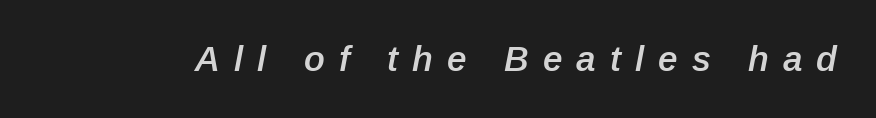
These lines are rendered in a variable-pitch font. Is the type slanted? Yes — the strokes lean at a clear angle. Semibold letterforms, between regular and bold. Tracking here is generous; glyphs stand well apart from one another. Plain, unruled lines of type.
